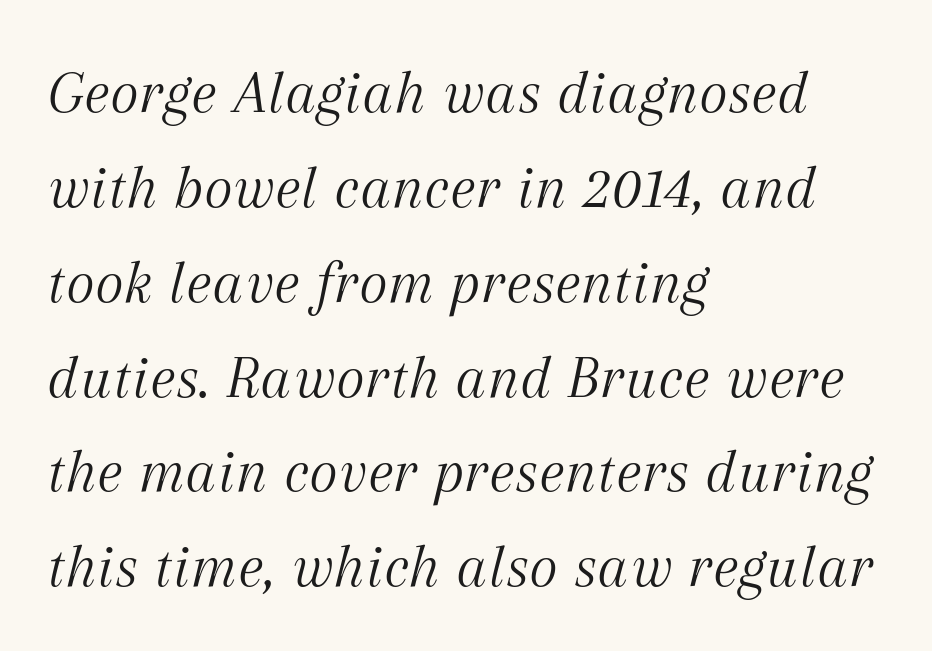
The specimen omits any rule beneath the text block's lines. The typeface has the unassuming heft of standard copy or less. Here the designer chose a conventional face with non-uniform glyph widths. What kind of face is this? One with serifs. Each line starts at the same left margin while the right side varies. Leading: standard.
